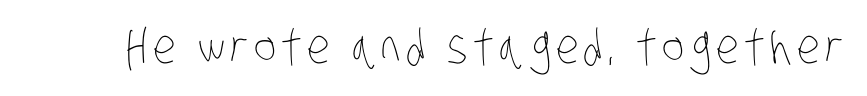
{"bold": "no", "weight": "thin", "width": "condensed", "stroke_contrast": "low", "x_height": "large", "monospaced": "no", "underline": "no", "glyph_px": 47}
